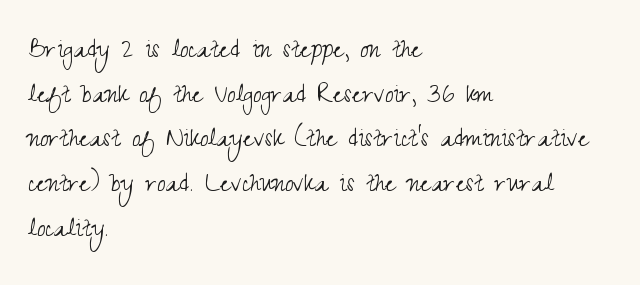
Do the characters align in a grid? No, the font is proportional. Which margin do the lines hug? The left one — the right edge is uneven. Underlining? Definitely not there. Vertical spacing — default. Every stem runs plumb, perpendicular to the baseline. Ink coverage per letter is moderate at most.
